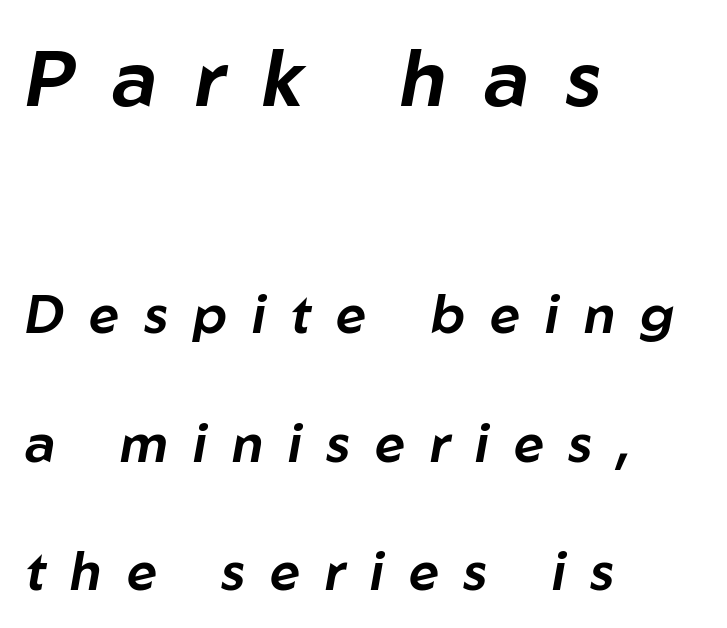
The image shows 79 px text type, italic (leaning right); set left-aligned, loose line spacing (2.42x), unusually wide letter spacing (+0.47 em), not underlined; the first (top) block is 1.49x larger; low stroke contrast and a medium x-height.
